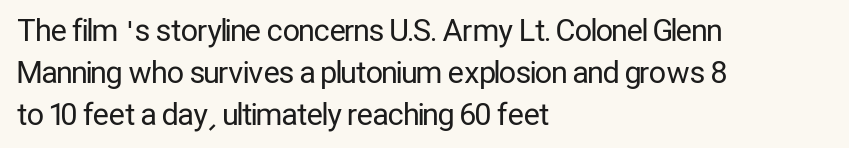
There is no visible air inserted between adjacent glyphs. Vertical spacing — default. Unlike a traditional serif, this face leaves its strokes unadorned. On a weight scale, this lands at 450 or below. In terms of posture, this sample is upright.
